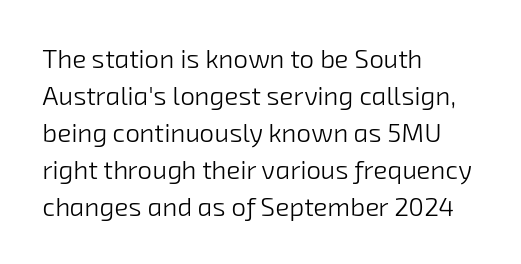
Q: Is the text bold? A: No.
Q: Is the text underlined? A: No.
Q: How is the paragraph aligned? A: Left-aligned.
Q: Is the spacing between letters normal or unusually wide? A: Normal.
Q: Is the spacing between lines tight, normal or loose? A: Normal.
